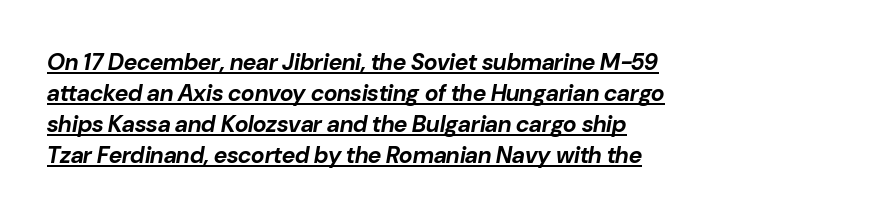
{"italic": "yes", "lean": "right", "slant_degrees": 10, "bold": "yes", "underline": "yes", "align": "left", "line_spacing": "normal", "line_spacing_ratio": 1.35, "letter_spacing": "normal", "letter_spacing_em": 0.0, "glyph_px": 23}
